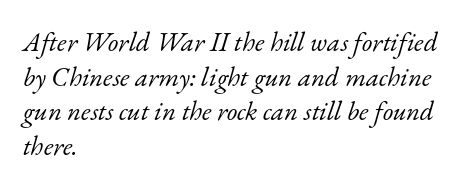
{"italic": "yes", "lean": "right", "slant_degrees": 17, "bold": "no", "underline": "no", "align": "left", "line_spacing": "normal", "line_spacing_ratio": 1.28, "letter_spacing": "normal", "letter_spacing_em": 0.0, "glyph_px": 27}
